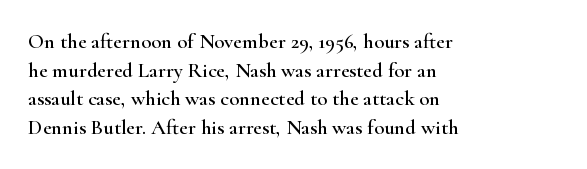
{"italic": "no", "underline": "no", "align": "left", "line_spacing": "normal", "line_spacing_ratio": 1.36, "letter_spacing": "normal", "letter_spacing_em": 0.0, "glyph_px": 21}
